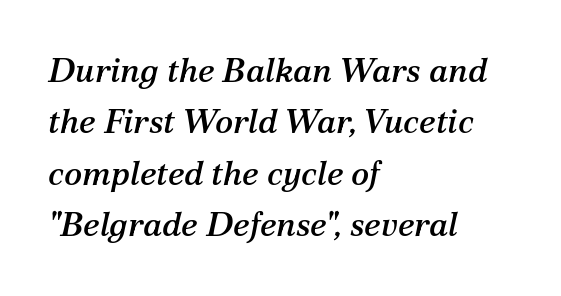
The image shows 34 px serif type, italic (leaning right); set left-aligned, normal line spacing (1.51x), normal letter spacing, not underlined; medium stroke contrast and a medium x-height.
